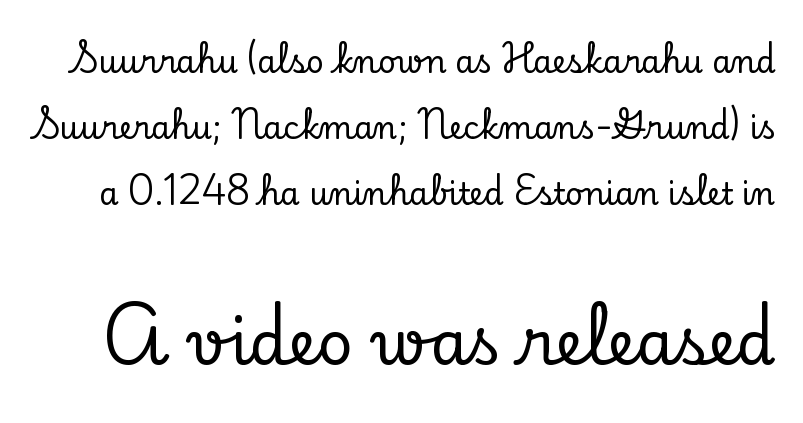
{"serif": "yes", "italic": "no", "width": "normal", "stroke_contrast": "low", "x_height": "small", "monospaced": "no", "underline": "no", "line_spacing": "loose", "line_spacing_ratio": 2.13, "letter_spacing": "normal", "letter_spacing_em": 0.0, "larger_block": "second", "size_ratio": 2.0, "glyph_px": 62}
